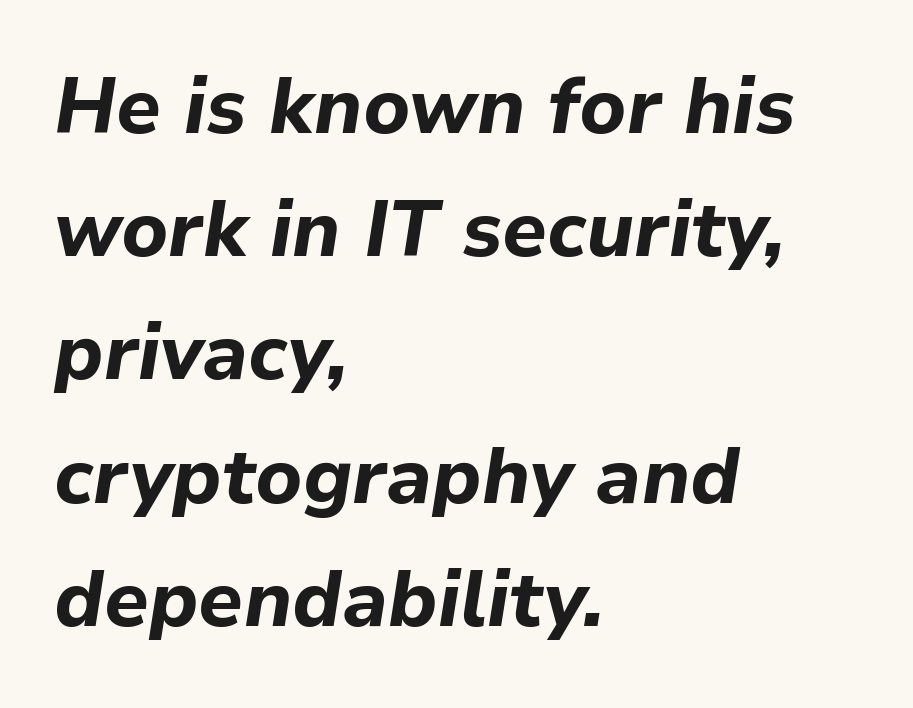
The image shows 78 px bold type, italic (leaning right); set left-aligned, normal line spacing (1.58x), normal letter spacing, not underlined; low stroke contrast and a medium x-height.
